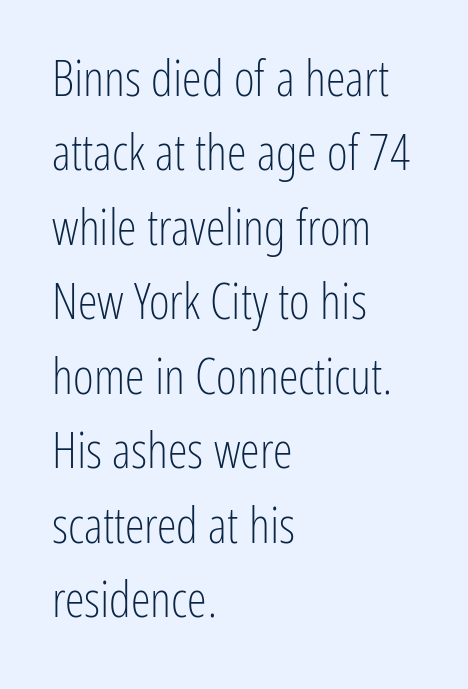
Q: Is the text bold? A: No.
Q: Is the text italic (slanted)? A: No, it is upright.
Q: Is the typeface a serif or a sans-serif typeface? A: Sans-serif.
Q: Is the text underlined? A: No.
Q: How is the paragraph aligned? A: Left-aligned.
Q: Is the spacing between letters normal or unusually wide? A: Normal.
Q: Is the spacing between lines tight, normal or loose? A: Normal.
Q: Width (condensed, normal, or wide)? A: Condensed.
Q: Stroke contrast? A: Low.
Q: x-height? A: Medium.
Q: Monospaced? A: No.
